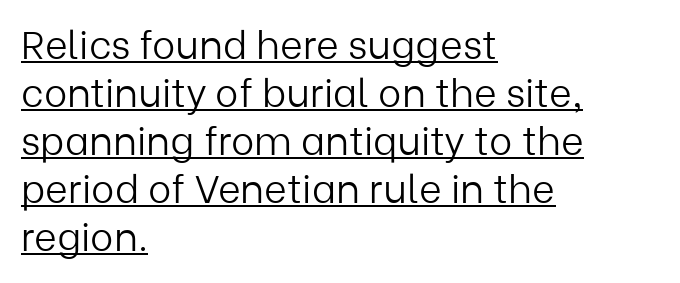
Inter-character spacing is left at the font's built-in metrics. Do the characters align in a grid? No, the font is proportional. Style check: upright. Each stroke keeps to a modest, everyday thickness or less.
